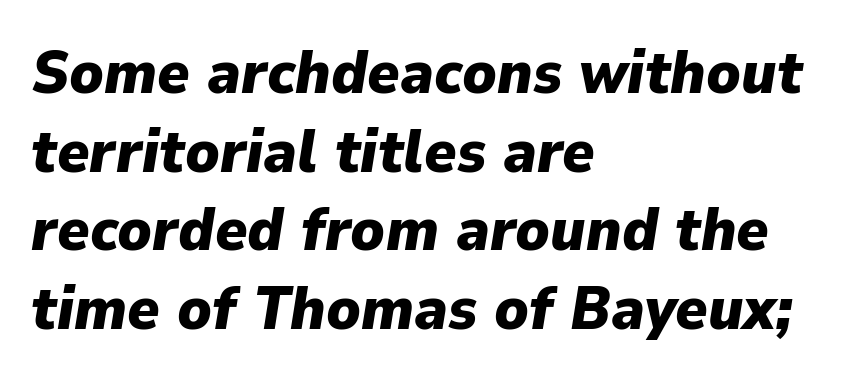
Q: Is the text bold? A: Yes.
Q: Is the text italic (slanted)? A: Yes, it leans right by about 9 degrees.
Q: Is the text underlined? A: No.
Q: How is the paragraph aligned? A: Left-aligned.
Q: Is the spacing between letters normal or unusually wide? A: Normal.
Q: Is the spacing between lines tight, normal or loose? A: Normal.
Q: Width (condensed, normal, or wide)? A: Normal.
Q: Stroke contrast? A: Low.
Q: x-height? A: Medium.
Q: Monospaced? A: No.
